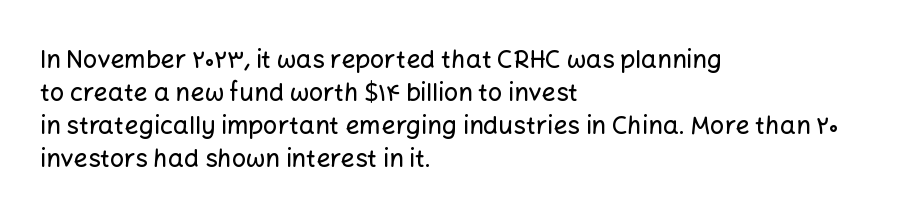
The image shows 25 px text type, upright; set left-aligned, normal line spacing (1.32x), normal letter spacing, not underlined.
